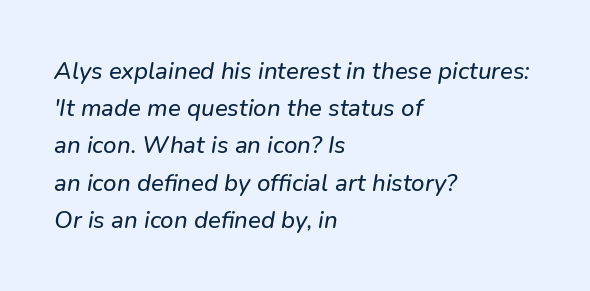
The image shows 24 px text type, italic (leaning right); set left-aligned, normal line spacing (1.55x), normal letter spacing, not underlined.
